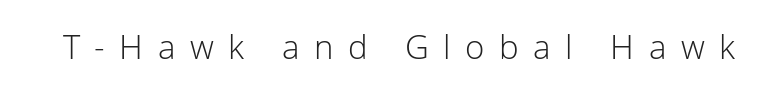
The image shows 33 px light sans-serif type, upright; set unusually wide letter spacing (+0.44 em), not underlined; low stroke contrast and a medium x-height.
